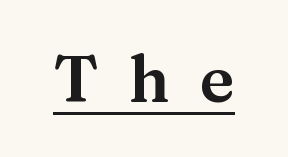
Q: Is the text italic (slanted)? A: No, it is upright.
Q: Is the typeface a serif or a sans-serif typeface? A: Serif.
Q: Is the text underlined? A: Yes.
Q: Is the spacing between letters normal or unusually wide? A: Unusually wide.
Q: Width (condensed, normal, or wide)? A: Normal.
Q: Stroke contrast? A: Medium.
Q: x-height? A: Medium.
Q: Monospaced? A: No.
